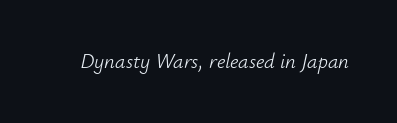
{"italic": "yes", "lean": "right", "slant_degrees": 12, "bold": "no", "underline": "no", "letter_spacing": "normal", "letter_spacing_em": 0.0, "glyph_px": 21}
